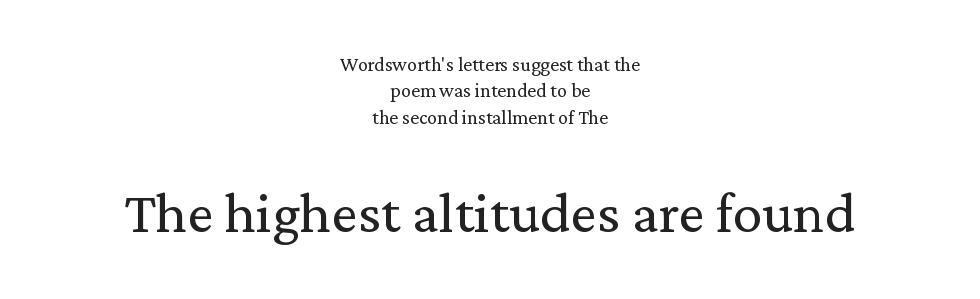
Quick note: interline space is typical. Words appear dense and cohesive because spacing is normal. Letterform terminals end in serifs throughout the passage. Does the bottom block carry the larger type? Yes, it does. Upright lettering throughout.
